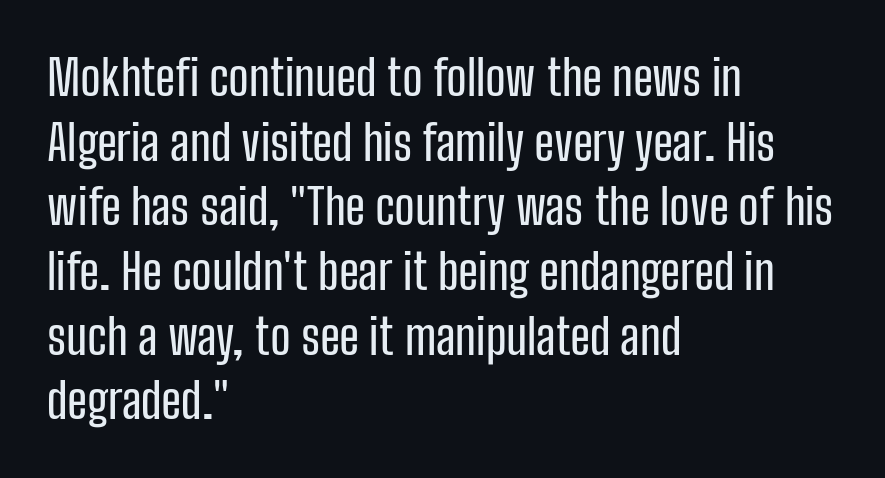
Font category for this specimen: sans-serif. Regarding leading, the lines here are spaced in the standard way. Beneath every word, the page is bare. Italic? Not at all — the glyphs are vertical.
